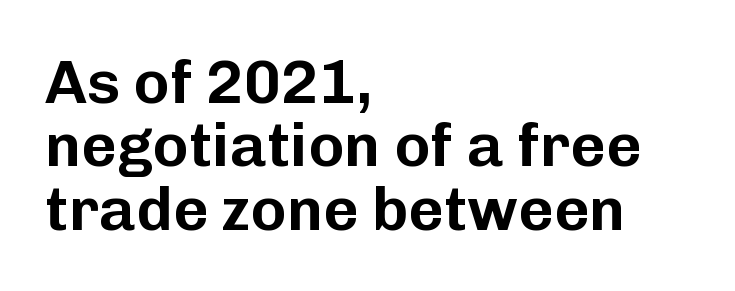
The image shows 61 px sans-serif type, upright; set left-aligned, tight line spacing (1.04x), normal letter spacing, not underlined; low stroke contrast and a medium x-height.
